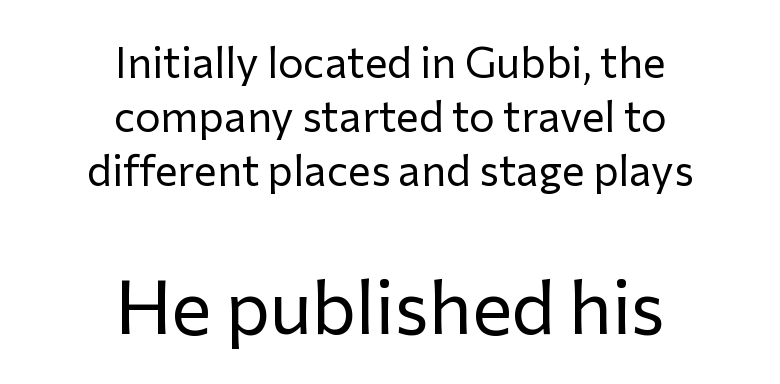
The image shows 75 px regular-weight sans-serif type, upright; set centered, normal line spacing (1.26x), normal letter spacing, not underlined; the second (bottom) block is 1.74x larger; low stroke contrast and a medium x-height.
